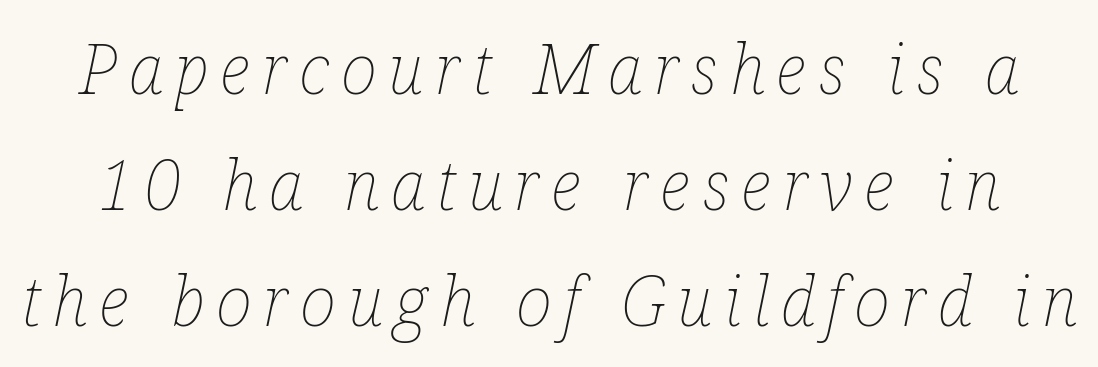
Q: Is the text bold? A: No.
Q: Is the text italic (slanted)? A: Yes, it leans right by about 12 degrees.
Q: Is the text underlined? A: No.
Q: Is the spacing between lines tight, normal or loose? A: Normal.
Q: Width (condensed, normal, or wide)? A: Condensed.
Q: Stroke contrast? A: Low.
Q: x-height? A: Medium.
Q: Monospaced? A: No.
